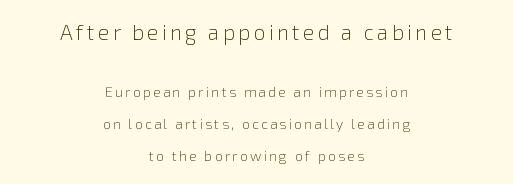
Q: Is the text bold? A: No.
Q: Is the text italic (slanted)? A: No, it is upright.
Q: Is the text underlined? A: No.
Q: How is the paragraph aligned? A: Centered.
Q: Is the spacing between lines tight, normal or loose? A: Loose.
Q: Which block of text is set in a larger size, the first (top) or the second (bottom)? A: The first (top) one.
